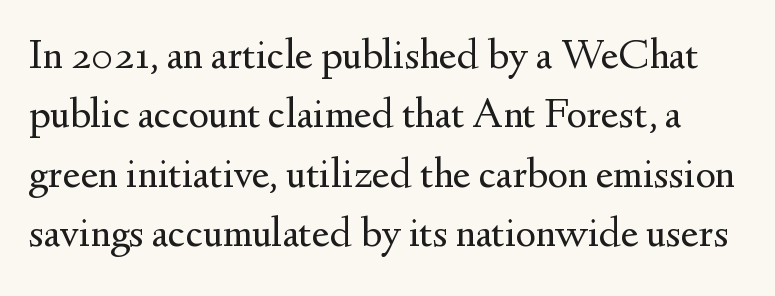
{"serif": "yes", "italic": "no", "bold": "no", "weight": "regular", "width": "normal", "stroke_contrast": "medium", "x_height": "small", "monospaced": "no", "underline": "no", "line_spacing": "normal", "line_spacing_ratio": 1.38, "letter_spacing": "normal", "letter_spacing_em": 0.0, "glyph_px": 43}
